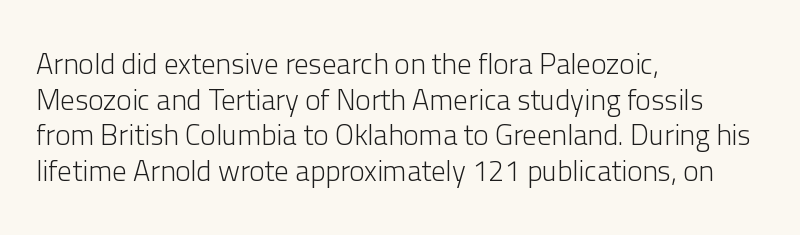
The image shows 29 px light sans-serif type, upright; set left-aligned, line spacing 1.23x, normal letter spacing, not underlined; low stroke contrast and a medium x-height.
